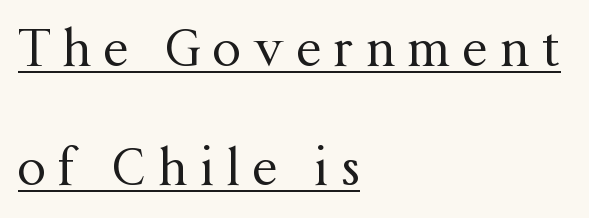
{"serif": "yes", "italic": "no", "bold": "no", "weight": "regular", "width": "normal", "stroke_contrast": "medium", "x_height": "medium", "monospaced": "no", "underline": "yes", "align": "left", "line_spacing": "loose", "line_spacing_ratio": 2.33, "letter_spacing": "wide", "letter_spacing_em": 0.24, "glyph_px": 51}
